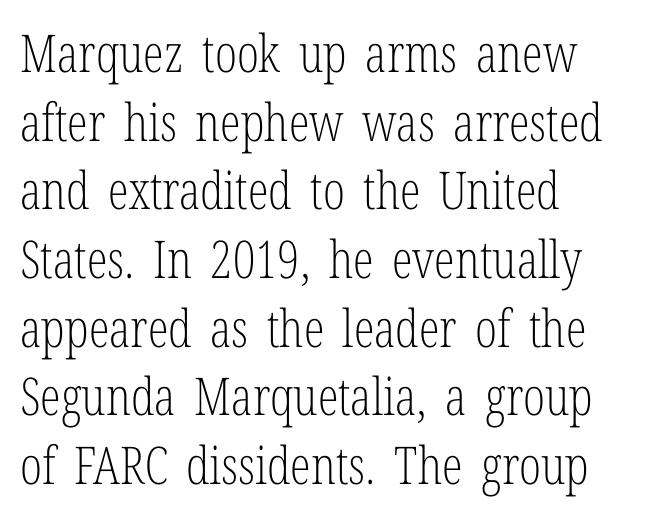
Honestly, the row spacing looks completely unremarkable. You could not count columns in this text — the font is proportionally spaced. This sample uses an upright cut, with every glyph sitting square on the baseline. Descenders are the only things crossing below the line.
